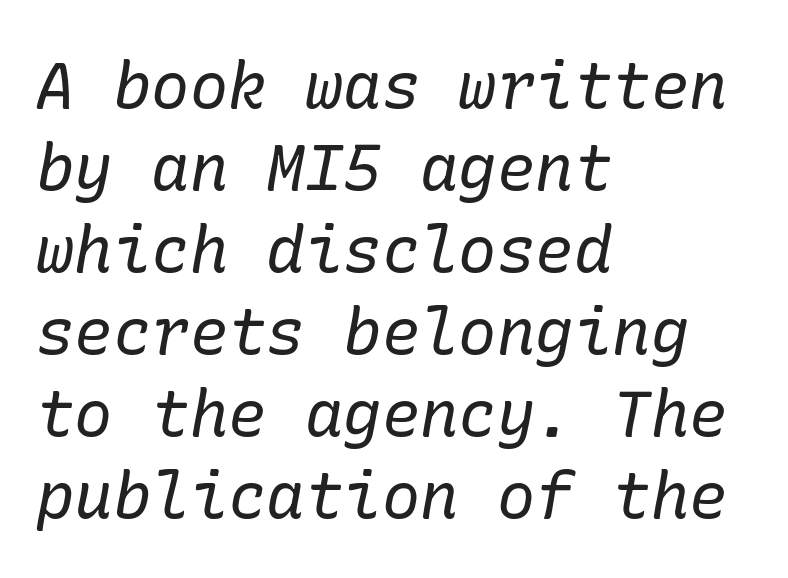
Q: Is the text bold? A: No.
Q: Is the text italic (slanted)? A: Yes, it leans right by about 10 degrees.
Q: Is the typeface a serif or a sans-serif typeface? A: Sans-serif.
Q: Is the text underlined? A: No.
Q: How is the paragraph aligned? A: Left-aligned.
Q: Is the spacing between letters normal or unusually wide? A: Normal.
Q: Is the spacing between lines tight, normal or loose? A: Normal.
Q: Width (condensed, normal, or wide)? A: Normal.
Q: Stroke contrast? A: Low.
Q: x-height? A: Medium.
